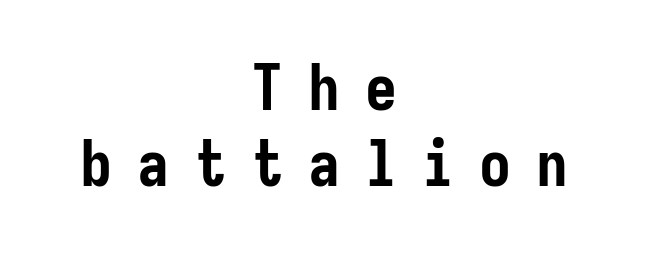
The image shows 64 px semibold, condensed sans-serif type, upright; set centered, line spacing 1.18x, unusually wide letter spacing (+0.39 em), not underlined; low stroke contrast and a medium x-height.
